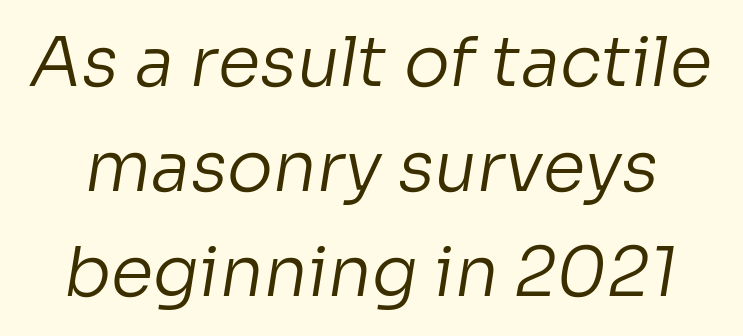
{"serif": "no", "bold": "no", "weight": "regular", "width": "normal", "stroke_contrast": "low", "x_height": "medium", "monospaced": "no", "underline": "no", "line_spacing": "normal", "line_spacing_ratio": 1.52, "letter_spacing": "normal", "letter_spacing_em": 0.0, "glyph_px": 69}
